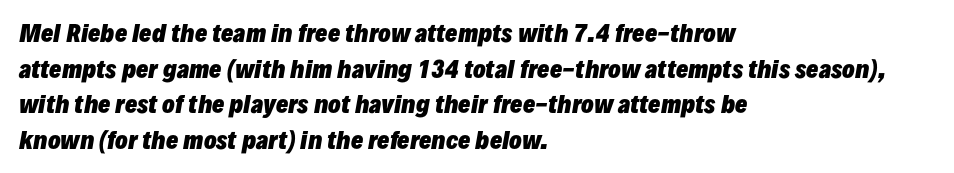
The image shows 23 px bold type, italic (leaning right); set left-aligned, normal line spacing (1.55x), normal letter spacing, not underlined.
